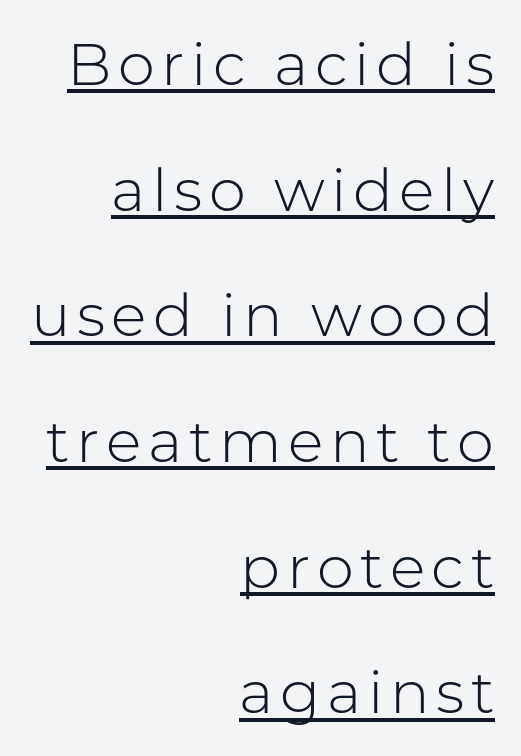
A great deal of white space separates one row of letters from the next. Unlike a traditional serif, this face leaves its strokes unadorned. Underlined type. Posture: vertical.
